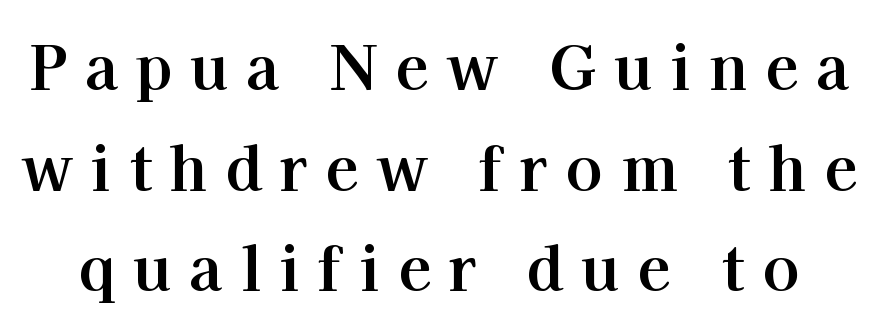
{"serif": "yes", "italic": "no", "bold": "yes", "weight": "bold", "width": "normal", "stroke_contrast": "high", "x_height": "medium", "monospaced": "no", "underline": "no", "line_spacing": "normal", "line_spacing_ratio": 1.65, "letter_spacing": "wide", "letter_spacing_em": 0.29, "glyph_px": 61}
